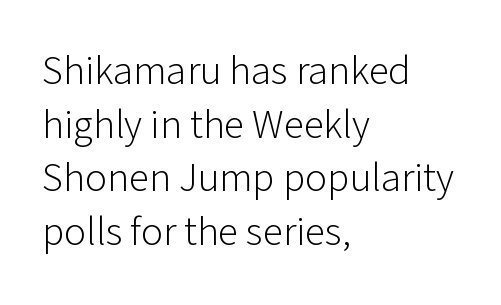
The image shows 41 px light sans-serif type, upright; set left-aligned, normal line spacing (1.31x), normal letter spacing, not underlined; low stroke contrast and a medium x-height.
